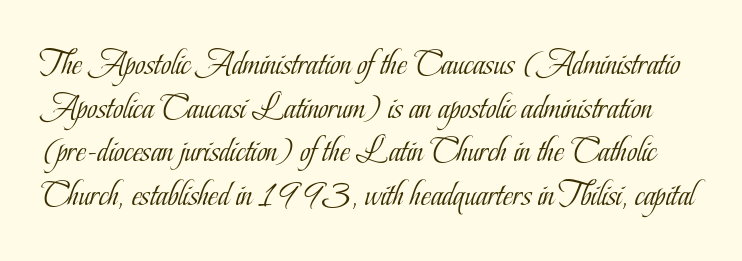
The image shows 35 px light, condensed serif type; set normal line spacing (1.25x), normal letter spacing, not underlined; low stroke contrast and a small x-height.
